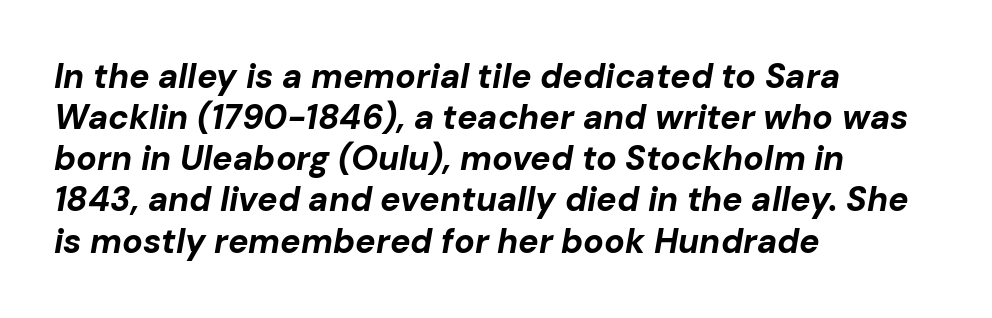
Q: Is the text bold? A: Yes.
Q: Is the text italic (slanted)? A: Yes, it leans right by about 10 degrees.
Q: Is the text underlined? A: No.
Q: How is the paragraph aligned? A: Left-aligned.
Q: Is the spacing between letters normal or unusually wide? A: Normal.
Q: Width (condensed, normal, or wide)? A: Normal.
Q: Stroke contrast? A: Low.
Q: x-height? A: Medium.
Q: Monospaced? A: No.
